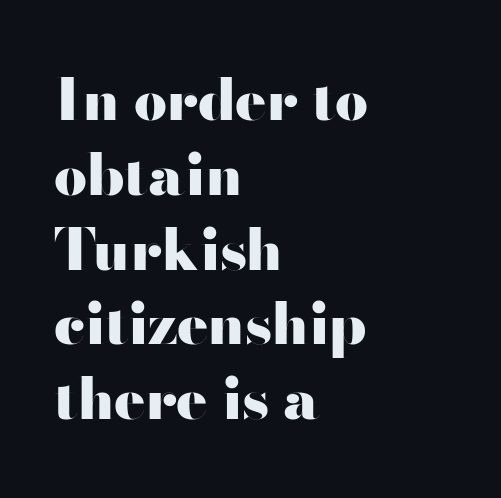
A clean baseline with only descenders dipping below it. Leading: standard. Its strokes are broad and dark, the hallmark of bold type. Tracking here is standard; glyphs follow each other at the usual distance. Spacing verdict: proportional, widths tailored to each character.
